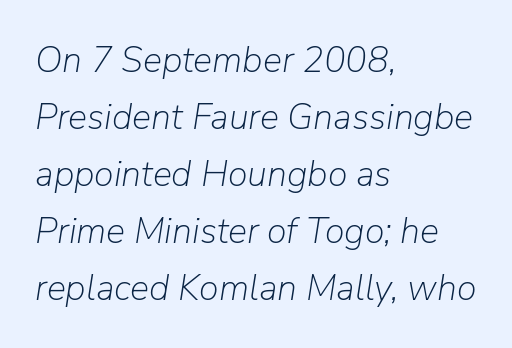
Q: Is the text bold? A: No.
Q: Is the text italic (slanted)? A: Yes, it leans right by about 9 degrees.
Q: Is the text underlined? A: No.
Q: How is the paragraph aligned? A: Left-aligned.
Q: Is the spacing between letters normal or unusually wide? A: Normal.
Q: Is the spacing between lines tight, normal or loose? A: Normal.
Q: Width (condensed, normal, or wide)? A: Normal.
Q: Stroke contrast? A: Low.
Q: x-height? A: Medium.
Q: Monospaced? A: No.
